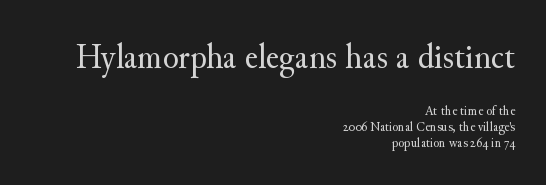
The image shows 36 px regular-weight serif type, upright; set right-aligned, tight line spacing (1.13x), normal letter spacing, not underlined; the first (top) block is 2.57x larger; medium stroke contrast and a small x-height.
